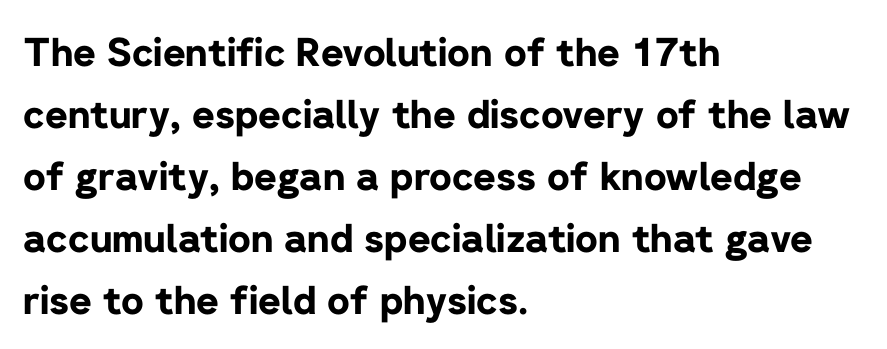
What stands out about the letter spacing? Nothing — it is the standard amount. The rendering shows plain stroke endings on the letterforms — a sans-serif design. Notice how the stems are strictly vertical — no italics here. Notice how thick the strokes are: this is what a full bold looks like. The space between consecutive lines is moderate.
